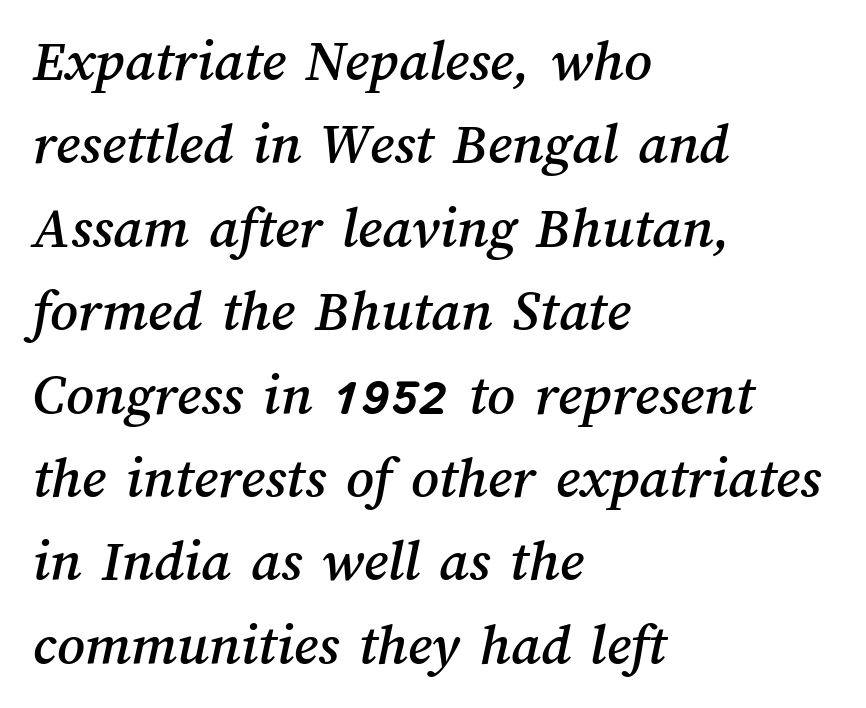
{"width": "normal", "stroke_contrast": "medium", "x_height": "medium", "monospaced": "no", "underline": "no", "align": "left", "line_spacing": "normal", "line_spacing_ratio": 1.39, "letter_spacing": "normal", "letter_spacing_em": 0.0, "glyph_px": 60}
